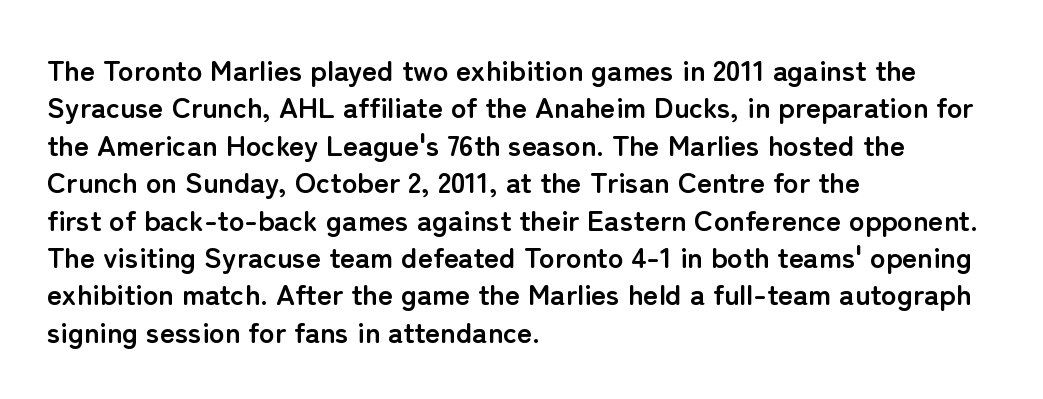
The font family rendered here belongs to the sans-serif group. The strokes are fattened all the way to bold. What stands out about the letter spacing? Nothing — it is the standard amount. Do the characters align in a grid? No, the font is proportional.
